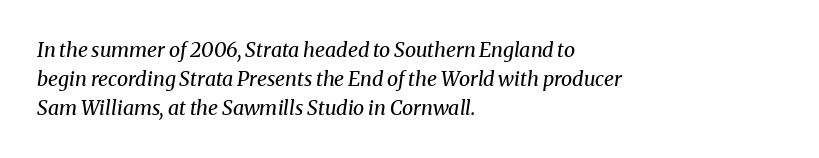
{"italic": "yes", "lean": "right", "slant_degrees": 8, "bold": "no", "underline": "no", "align": "left", "line_spacing": "normal", "line_spacing_ratio": 1.45, "letter_spacing": "normal", "letter_spacing_em": 0.0, "glyph_px": 20}
